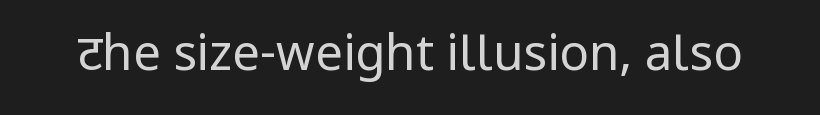
{"serif": "no", "italic": "no", "bold": "no", "weight": "regular", "width": "condensed", "stroke_contrast": "low", "x_height": "large", "monospaced": "no", "underline": "no", "letter_spacing": "normal", "letter_spacing_em": 0.0, "glyph_px": 49}
